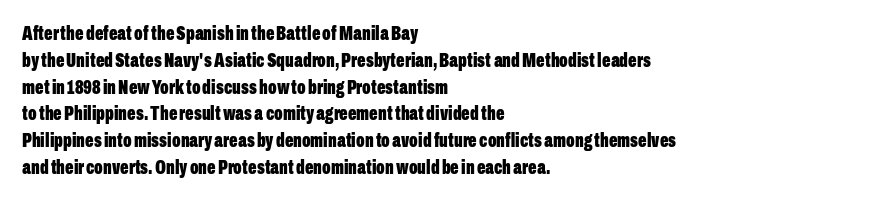
The image shows 20 px bold type, upright; set left-aligned, normal line spacing (1.34x), normal letter spacing, not underlined.
